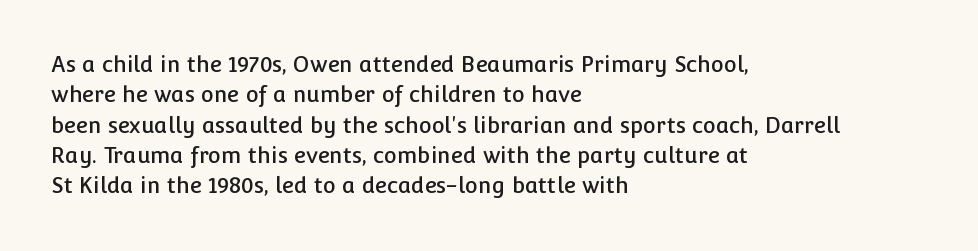
The image shows 22 px text type, upright; set left-aligned, normal line spacing (1.38x), normal letter spacing, not underlined.
